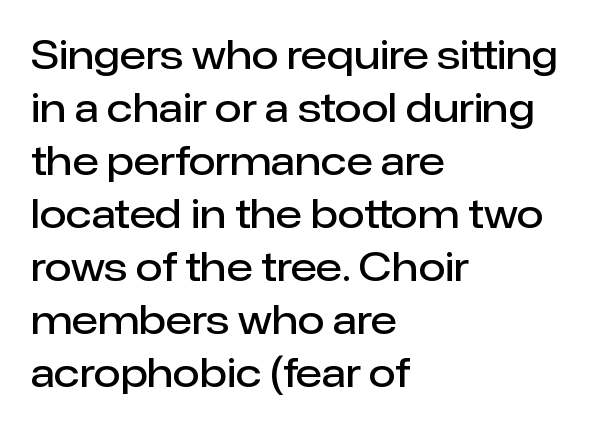
The image shows 39 px semibold sans-serif type, upright; set left-aligned, normal line spacing (1.36x), normal letter spacing, not underlined; low stroke contrast and a medium x-height.
